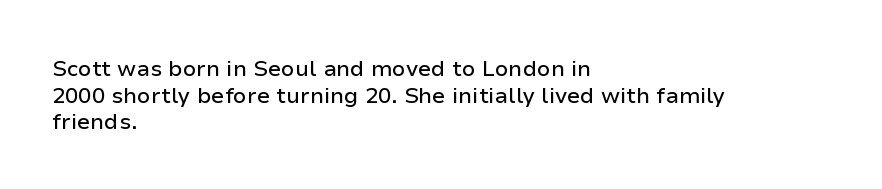
A student would call this left alignment; a typographer would say flush left, rag right. Nobody touched the tracking dial on this one. Tall strokes in this sample are plumb rather than angled. Descenders are the only things crossing below the line.
